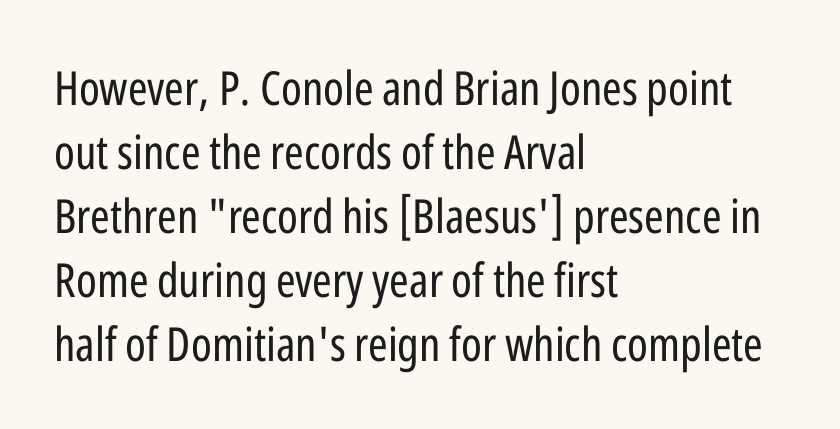
Q: Is the text bold? A: No.
Q: Is the text italic (slanted)? A: No, it is upright.
Q: Is the typeface a serif or a sans-serif typeface? A: Sans-serif.
Q: Is the text underlined? A: No.
Q: How is the paragraph aligned? A: Left-aligned.
Q: Is the spacing between letters normal or unusually wide? A: Normal.
Q: Is the spacing between lines tight, normal or loose? A: Normal.
Q: Width (condensed, normal, or wide)? A: Condensed.
Q: Stroke contrast? A: Low.
Q: x-height? A: Medium.
Q: Monospaced? A: No.
